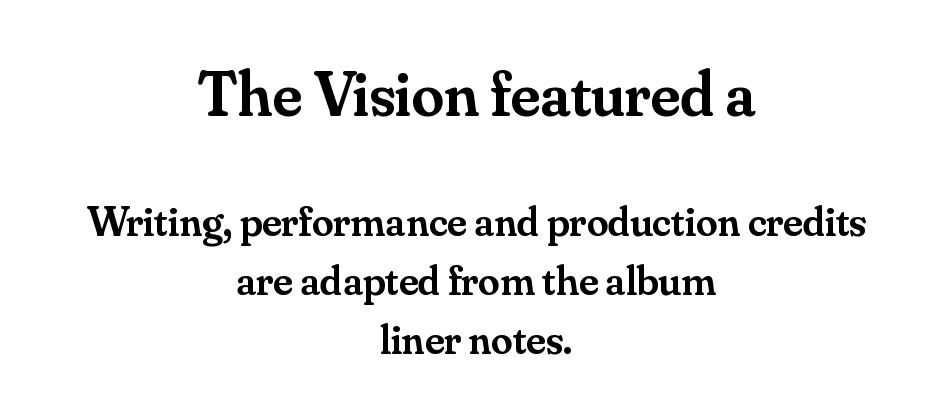
{"serif": "yes", "italic": "no", "bold": "semi", "weight": "semibold", "width": "normal", "stroke_contrast": "medium", "x_height": "small", "monospaced": "no", "underline": "no", "align": "center", "line_spacing": "normal", "line_spacing_ratio": 1.37, "letter_spacing": "normal", "letter_spacing_em": 0.0, "larger_block": "first", "size_ratio": 1.51, "glyph_px": 65}
